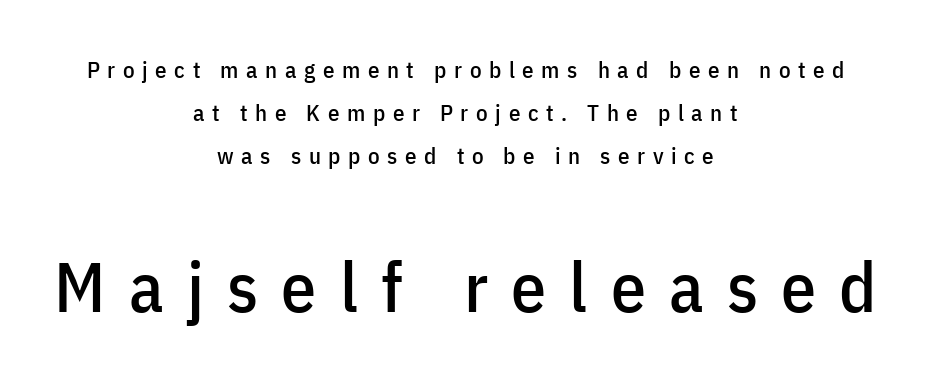
The image shows 70 px condensed sans-serif type, upright; set centered, line spacing 1.88x, unusually wide letter spacing (+0.33 em), not underlined; the second (bottom) block is 3.04x larger; low stroke contrast and a medium x-height.
